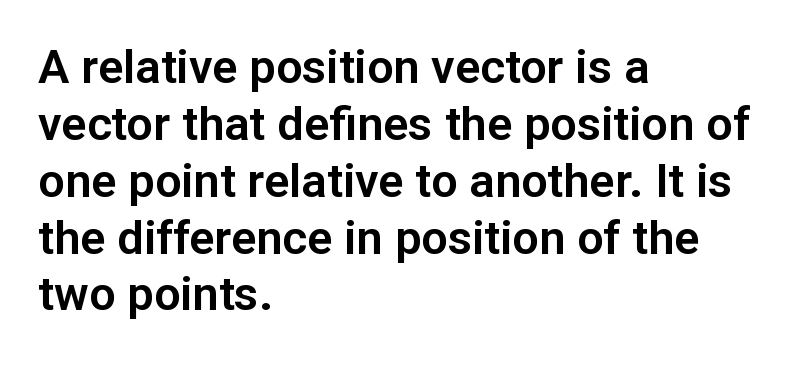
{"serif": "no", "italic": "no", "width": "normal", "stroke_contrast": "low", "x_height": "medium", "monospaced": "no", "underline": "no", "align": "left", "line_spacing_ratio": 1.21, "letter_spacing": "normal", "letter_spacing_em": 0.0, "glyph_px": 47}
